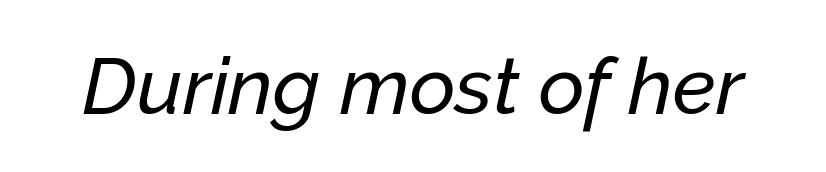
Is the type slanted? Yes — the strokes lean at a clear angle. Words appear dense and cohesive because spacing is normal. Beneath every word, the page is bare. Here the designer chose a conventional face with non-uniform glyph widths.
